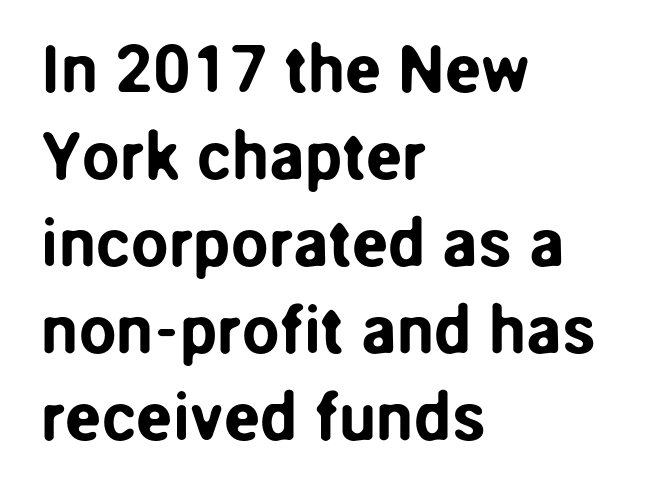
{"serif": "no", "italic": "no", "width": "normal", "stroke_contrast": "low", "x_height": "medium", "monospaced": "no", "underline": "no", "align": "left", "line_spacing": "normal", "line_spacing_ratio": 1.3, "letter_spacing": "normal", "letter_spacing_em": 0.0, "glyph_px": 67}
